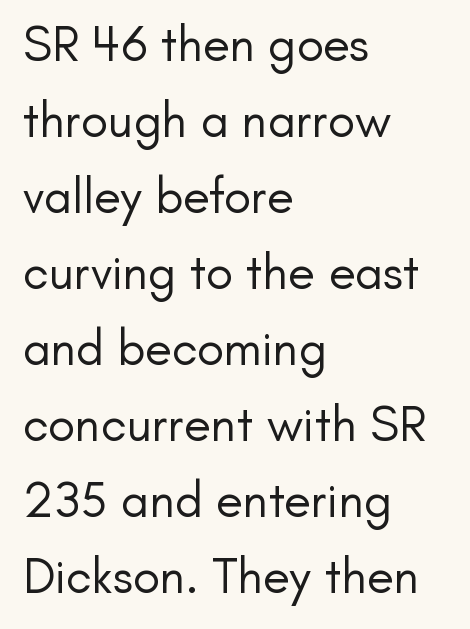
This rendering leaves character spacing at its baseline value. Note: no serifs on the glyphs. The setting favours the left margin, as ordinary paragraphs usually do. Think standard paragraph weight, or any step lighter than that. A typesetter would call this leading conventional body-copy spacing. Nobody drew a line under any word here.
